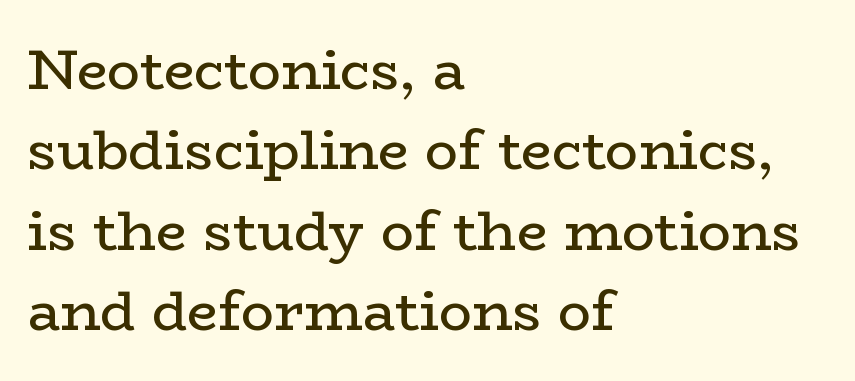
Between one letter and the next there's only the usual sliver of space. The typography opts for an upright posture over an oblique one. Each letter keeps its own natural width here, so spacing adapts to shape. A light-to-regular cut is what we see here.
